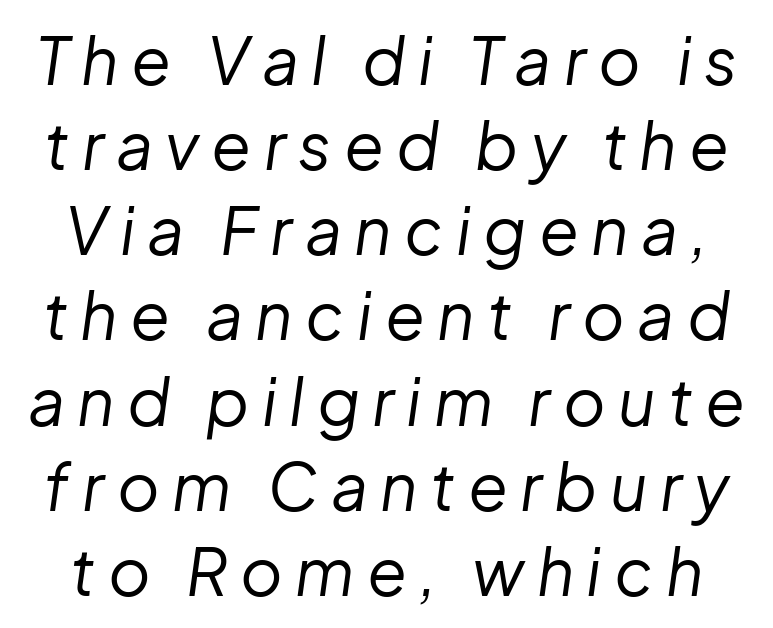
The image shows 65 px regular-weight type, italic (leaning right); set normal line spacing (1.31x), not underlined; low stroke contrast and a medium x-height.
